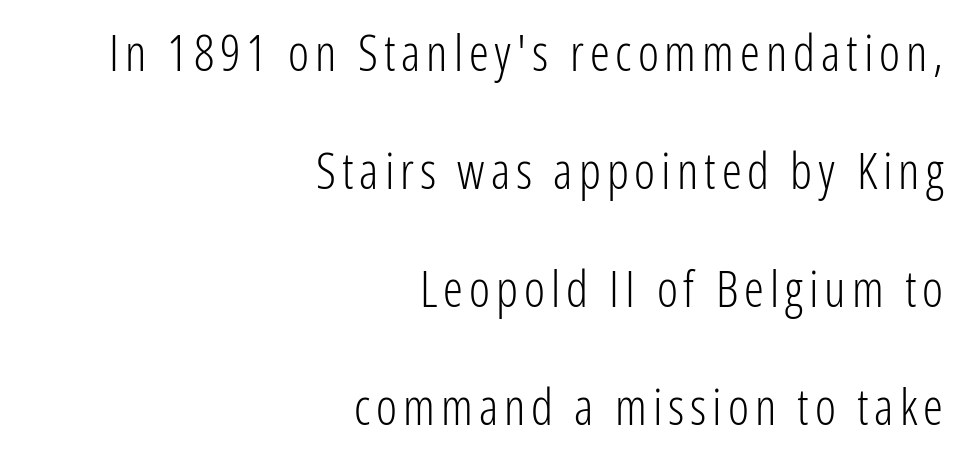
Vertically, the passage feels expansive, rows floating well apart. Quick note: underline off. The lettering holds an erect, upright posture throughout. Varying glyph widths throughout — classic text-font behaviour. Think standard paragraph weight, or any step lighter than that.
